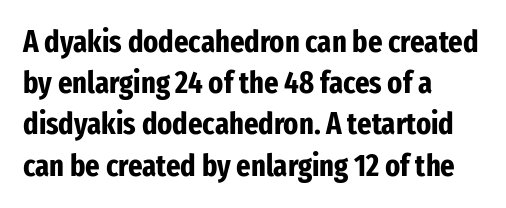
The image shows 31 px bold, condensed sans-serif type, upright; set left-aligned, normal line spacing (1.33x), normal letter spacing, not underlined; low stroke contrast and a medium x-height.
